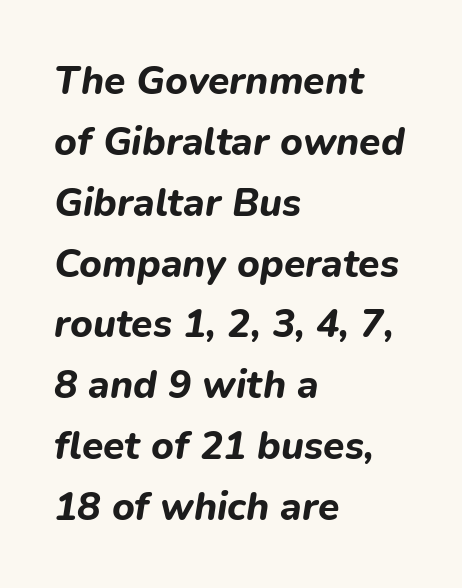
The image shows 39 px bold type, italic (leaning right); set left-aligned, normal line spacing (1.56x), normal letter spacing, not underlined; low stroke contrast and a medium x-height.
